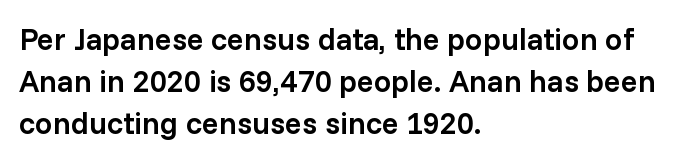
{"serif": "no", "italic": "no", "bold": "semi", "weight": "semibold", "width": "normal", "stroke_contrast": "low", "x_height": "medium", "monospaced": "no", "underline": "no", "align": "left", "line_spacing": "normal", "line_spacing_ratio": 1.36, "letter_spacing": "normal", "letter_spacing_em": 0.0, "glyph_px": 31}
